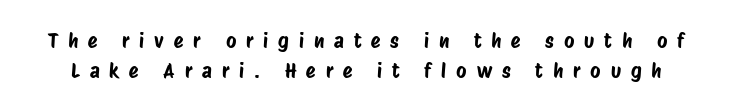
Q: Is the text underlined? A: No.
Q: Is the spacing between letters normal or unusually wide? A: Unusually wide.
Q: Is the spacing between lines tight, normal or loose? A: Normal.
